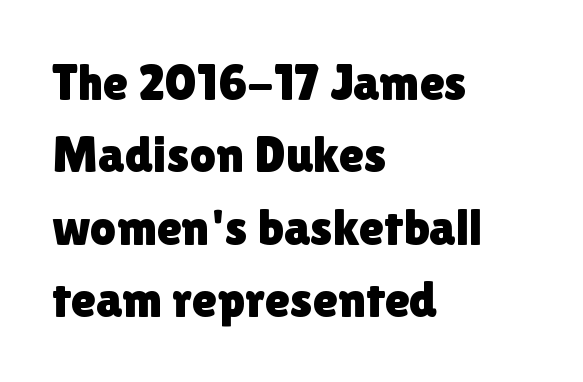
This is sans-serif lettering, the kind often seen on screens and signage. Do the characters align in a grid? No, the font is proportional. Students, observe: this is what conventionally led text looks like. Check under the words: just untouched page.
